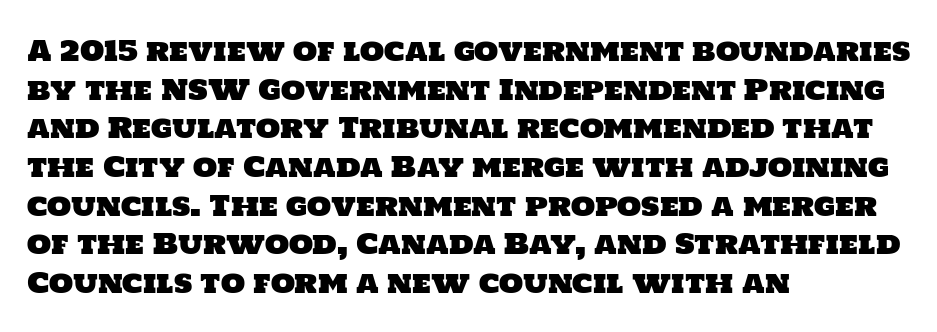
{"serif": "no", "width": "normal", "stroke_contrast": "low", "x_height": "large", "monospaced": "no", "underline": "no", "align": "left", "line_spacing": "normal", "line_spacing_ratio": 1.38, "letter_spacing": "normal", "letter_spacing_em": 0.0, "glyph_px": 28}
